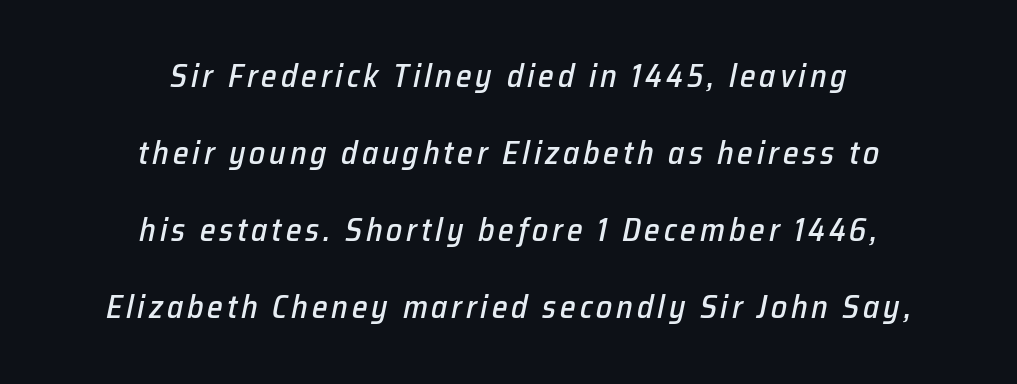
In terms of leading, this rendering errs on the spacious side. You could not count columns in this text — the font is proportionally spaced. Compared with ordinary roman type, these characters are visibly tilted. Check the space under the baseline: it is left empty.
